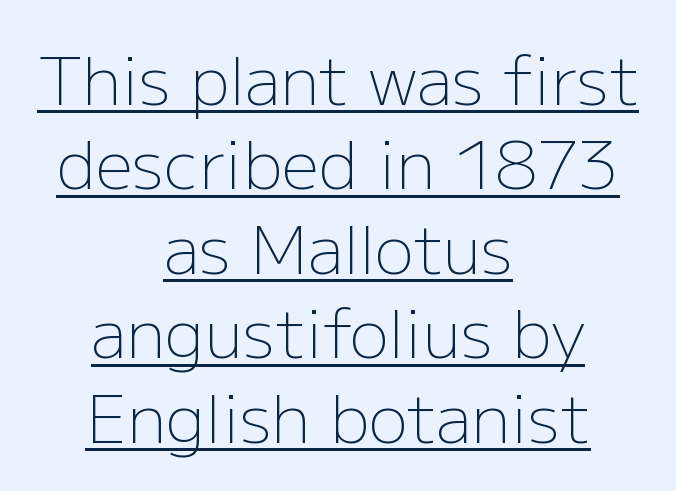
Q: Is the text bold? A: No.
Q: Is the text italic (slanted)? A: No, it is upright.
Q: Is the typeface a serif or a sans-serif typeface? A: Sans-serif.
Q: Is the text underlined? A: Yes.
Q: How is the paragraph aligned? A: Centered.
Q: Is the spacing between letters normal or unusually wide? A: Normal.
Q: Is the spacing between lines tight, normal or loose? A: Normal.
Q: Width (condensed, normal, or wide)? A: Normal.
Q: Stroke contrast? A: Low.
Q: x-height? A: Medium.
Q: Monospaced? A: No.
